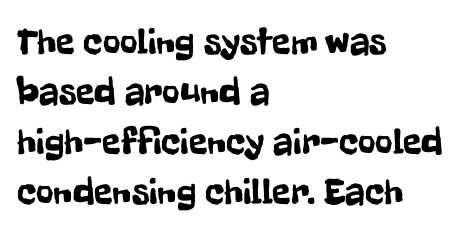
Q: Is the text italic (slanted)? A: No, it is upright.
Q: Is the typeface a serif or a sans-serif typeface? A: Sans-serif.
Q: Is the text underlined? A: No.
Q: How is the paragraph aligned? A: Left-aligned.
Q: Is the spacing between letters normal or unusually wide? A: Normal.
Q: Is the spacing between lines tight, normal or loose? A: Normal.
Q: Width (condensed, normal, or wide)? A: Condensed.
Q: Stroke contrast? A: Low.
Q: x-height? A: Medium.
Q: Monospaced? A: No.
